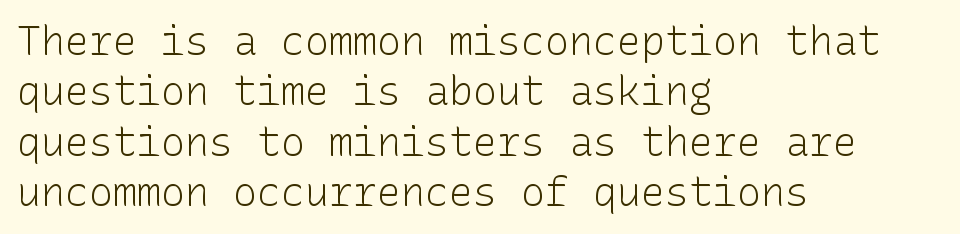
Plain, unruled lines of type. Is there any slant? The stems are plumb. There is no visible air inserted between adjacent glyphs. These glyphs show unthickened strokes, regular width or finer. The letters carry no serifs — their stems end cleanly without finishing strokes.
